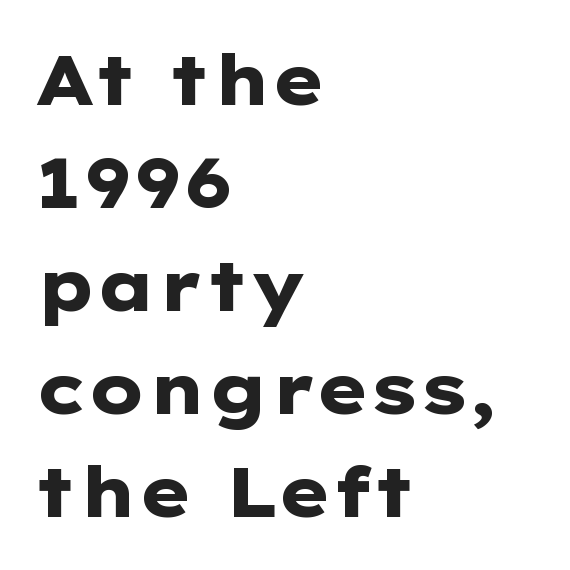
Posture: straight, roman, zero tilt. The letters advance in unequal steps, a hallmark of proportional type. Descender tails drop into unmarked territory. Stroke thickness is high; the sample reads as a true bold.
